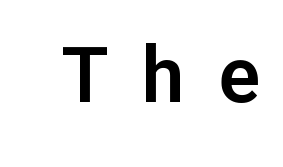
The image shows 77 px sans-serif type, upright; set unusually wide letter spacing (+0.44 em), not underlined; low stroke contrast and a medium x-height.
